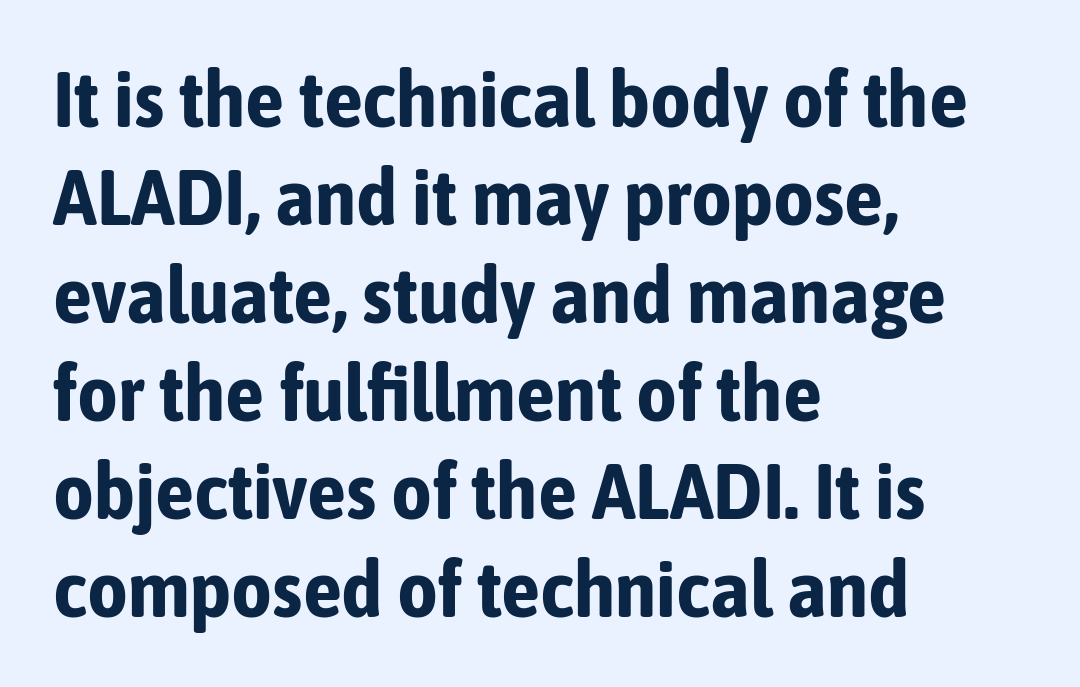
Q: Is the text bold? A: Yes.
Q: Is the text italic (slanted)? A: No, it is upright.
Q: Is the typeface a serif or a sans-serif typeface? A: Sans-serif.
Q: Is the text underlined? A: No.
Q: How is the paragraph aligned? A: Left-aligned.
Q: Is the spacing between letters normal or unusually wide? A: Normal.
Q: Width (condensed, normal, or wide)? A: Condensed.
Q: Stroke contrast? A: Low.
Q: x-height? A: Medium.
Q: Monospaced? A: No.
